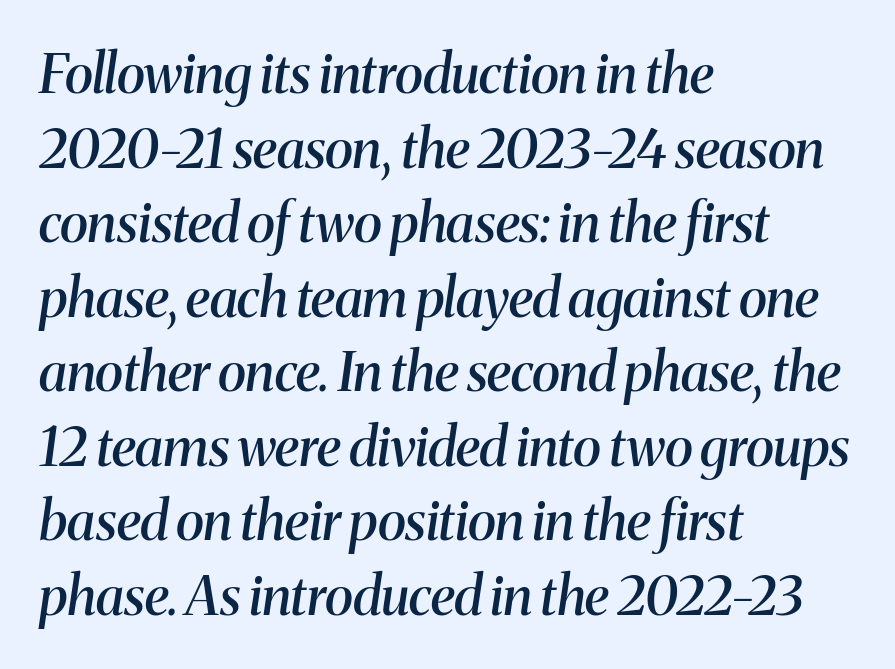
{"serif": "yes", "italic": "yes", "lean": "right", "slant_degrees": 8, "bold": "semi", "weight": "semibold", "width": "normal", "stroke_contrast": "medium", "x_height": "medium", "monospaced": "no", "underline": "no", "align": "left", "line_spacing": "normal", "line_spacing_ratio": 1.38, "letter_spacing": "normal", "letter_spacing_em": 0.0, "glyph_px": 54}
